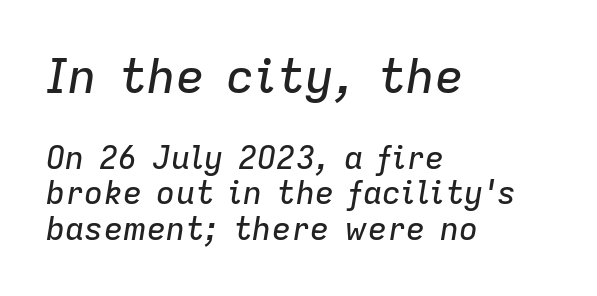
The gap between lines stays unmarked. The specimen reads as italic at a glance. Observe the ordinary spacing: letters are neighbours, not strangers. Horizontal bands of white between lines are thin slivers. Here the designer chose a conventional face with non-uniform glyph widths. You get the large type first, then a drop to smaller type.
